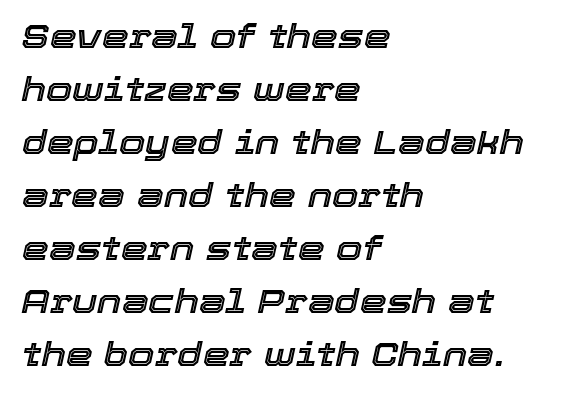
{"italic": "yes", "lean": "right", "slant_degrees": 12, "width": "normal", "x_height": "medium", "monospaced": "no", "underline": "no", "align": "left", "line_spacing": "normal", "line_spacing_ratio": 1.56, "letter_spacing": "normal", "letter_spacing_em": 0.0, "glyph_px": 34}
